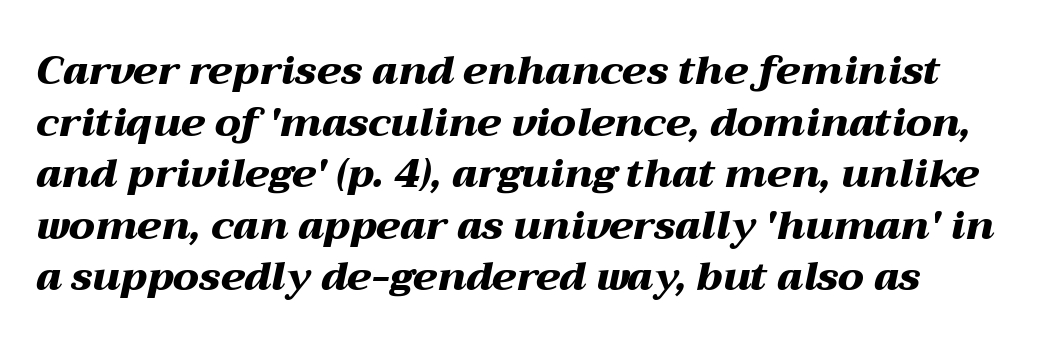
{"italic": "yes", "lean": "right", "slant_degrees": 12, "bold": "yes", "weight": "heavy", "width": "wide", "stroke_contrast": "medium", "x_height": "medium", "monospaced": "no", "underline": "no", "line_spacing": "normal", "line_spacing_ratio": 1.29, "letter_spacing": "normal", "letter_spacing_em": 0.0, "glyph_px": 40}
